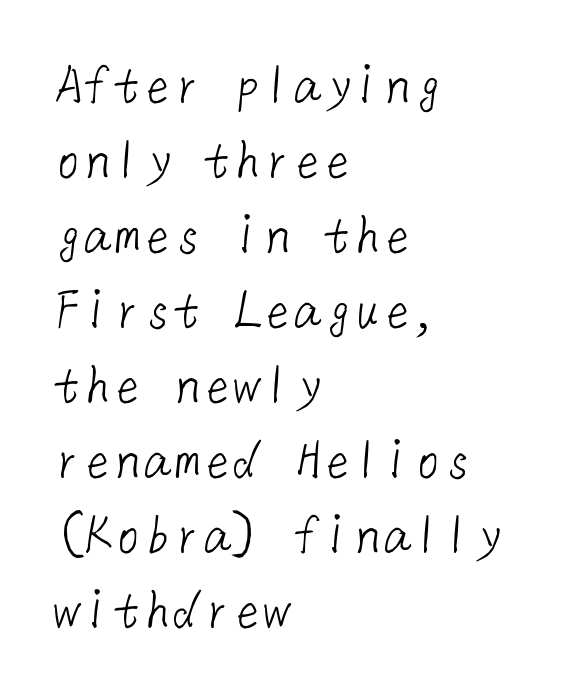
{"serif": "no", "bold": "no", "weight": "light", "width": "normal", "stroke_contrast": "low", "x_height": "medium", "underline": "no", "align": "left", "line_spacing": "normal", "line_spacing_ratio": 1.25, "letter_spacing": "normal", "letter_spacing_em": 0.0, "glyph_px": 60}
